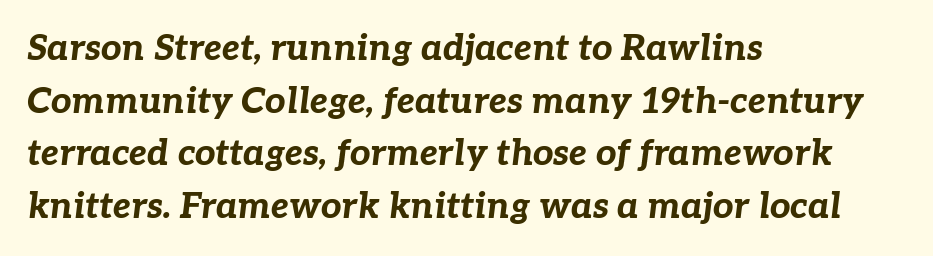
{"italic": "yes", "lean": "right", "slant_degrees": 7, "bold": "yes", "weight": "bold", "width": "normal", "stroke_contrast": "low", "x_height": "medium", "monospaced": "no", "underline": "no", "align": "left", "line_spacing": "normal", "line_spacing_ratio": 1.46, "letter_spacing": "normal", "letter_spacing_em": 0.0, "glyph_px": 36}
